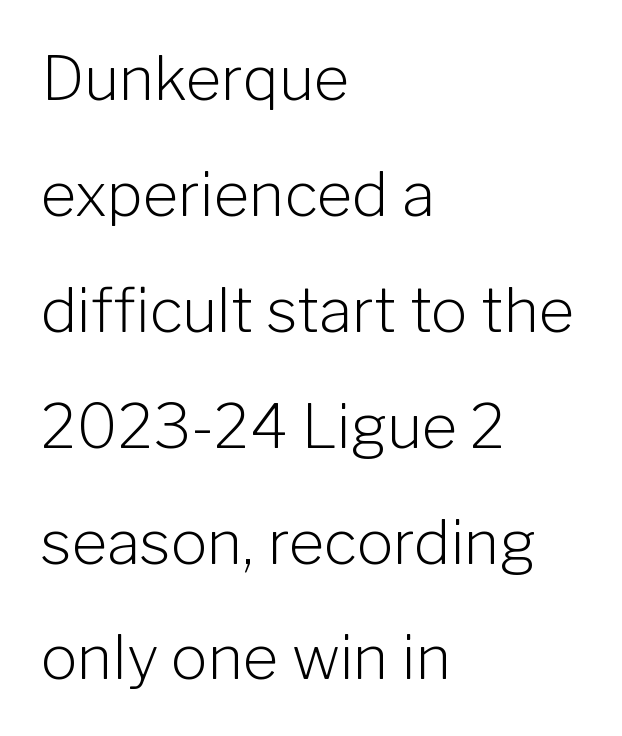
{"serif": "no", "italic": "no", "bold": "no", "weight": "light", "width": "normal", "stroke_contrast": "low", "x_height": "medium", "monospaced": "no", "underline": "no", "align": "left", "line_spacing": "loose", "line_spacing_ratio": 1.9, "letter_spacing": "normal", "letter_spacing_em": 0.0, "glyph_px": 61}
